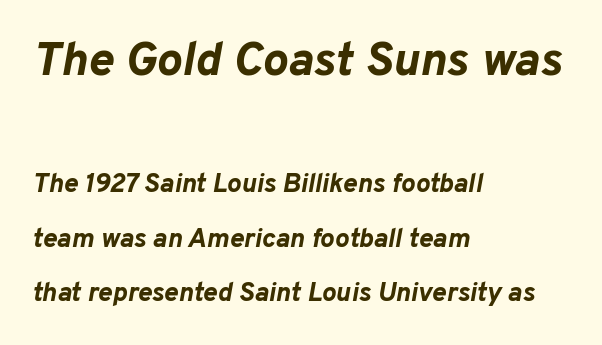
The image shows 48 px bold type, italic (leaning right); set left-aligned, loose line spacing (2.03x), normal letter spacing, not underlined; the first (top) block is 1.78x larger; low stroke contrast and a medium x-height.
